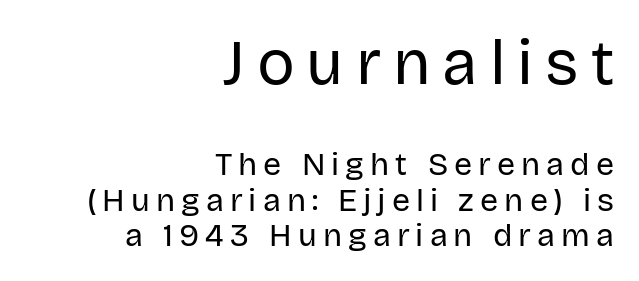
You could not count columns in this text — the font is proportionally spaced. The specimen omits any rule beneath the text block's lines. These glyphs show unthickened strokes, regular width or finer. Caption: upper text group enlarged, lower text group reduced. Posture: straight, roman, zero tilt.
